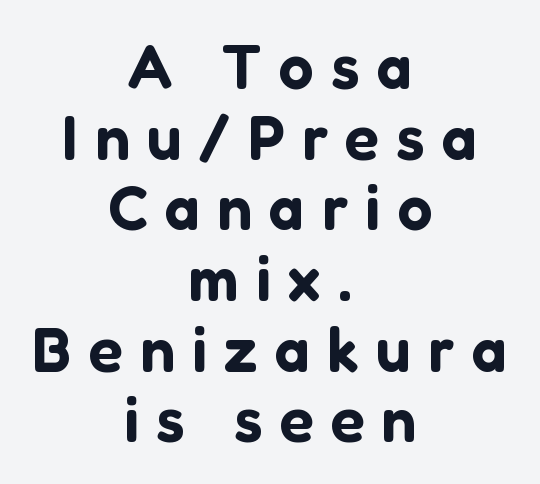
{"serif": "no", "italic": "no", "width": "normal", "stroke_contrast": "low", "x_height": "medium", "monospaced": "no", "underline": "no", "align": "center", "line_spacing": "tight", "line_spacing_ratio": 1.14, "letter_spacing": "wide", "letter_spacing_em": 0.28, "glyph_px": 62}
